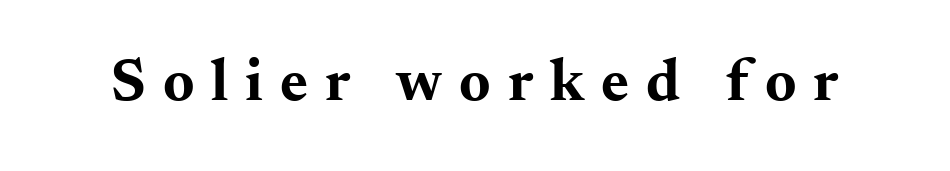
The image shows 60 px bold, wide serif type, upright; set unusually wide letter spacing (+0.28 em), not underlined; medium stroke contrast and a small x-height.
